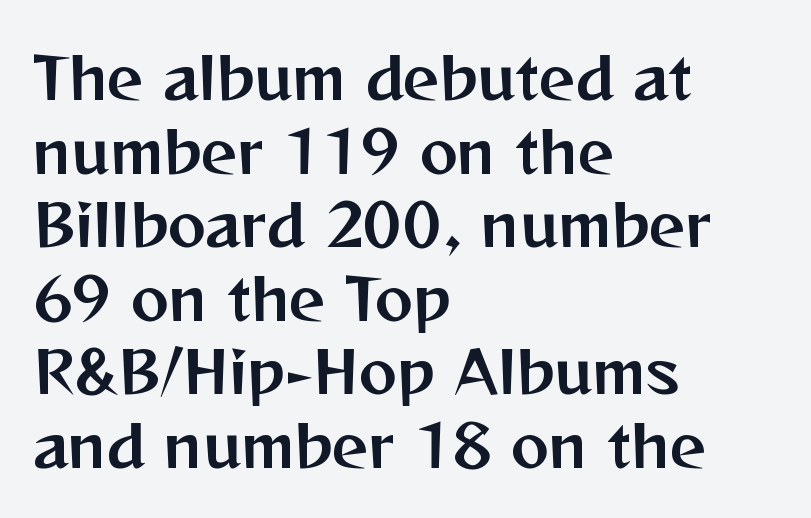
The image shows 57 px sans-serif type, upright; set left-aligned, normal line spacing (1.29x), normal letter spacing, not underlined; medium stroke contrast and a medium x-height.
